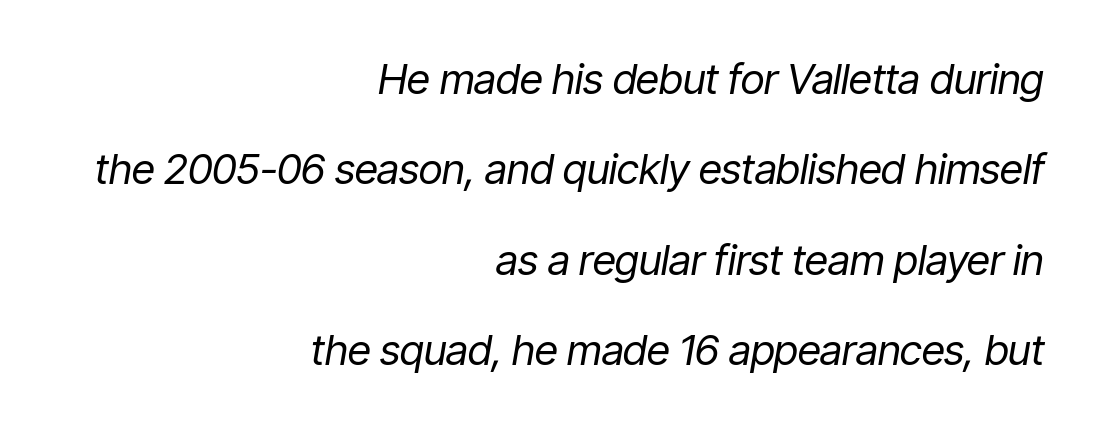
The horizontal fit of the characters is conventional and even. Bare-footed words on every line. A great deal of white space separates one row of letters from the next. A quiet, ordinary-to-light weight characterises the typeface. The paragraph shown leans on its right margin. This sample has the flowing, uneven cadence of proportional lettering.
